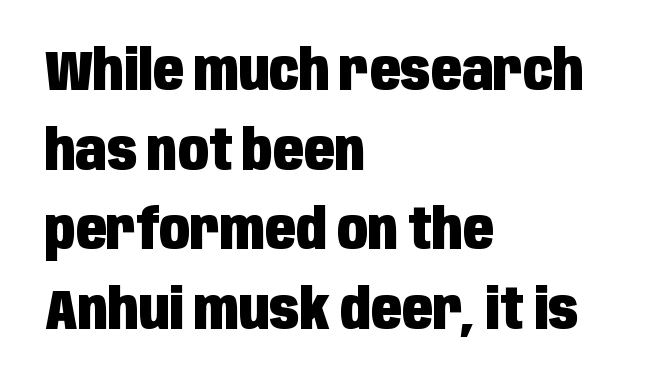
The image shows 56 px heavy, condensed sans-serif type, upright; set left-aligned, normal line spacing (1.42x), normal letter spacing, not underlined; low stroke contrast and a large x-height.
